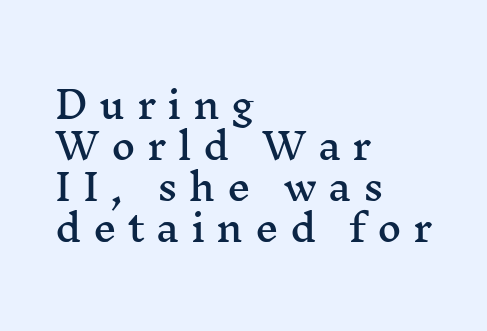
The image shows 37 px wide serif type, upright; set left-aligned, tight line spacing (1.11x), unusually wide letter spacing (+0.31 em), not underlined; medium stroke contrast and a medium x-height.
